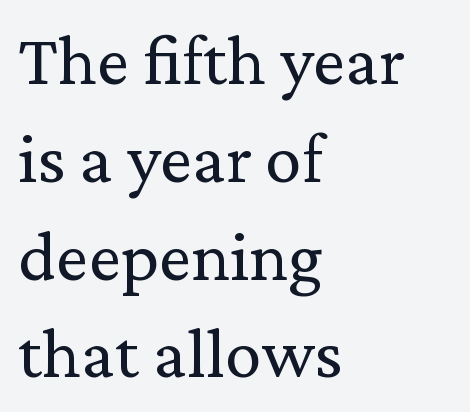
Q: Is the text bold? A: No.
Q: Is the text italic (slanted)? A: No, it is upright.
Q: Is the typeface a serif or a sans-serif typeface? A: Serif.
Q: Is the text underlined? A: No.
Q: How is the paragraph aligned? A: Left-aligned.
Q: Is the spacing between letters normal or unusually wide? A: Normal.
Q: Is the spacing between lines tight, normal or loose? A: Normal.
Q: Width (condensed, normal, or wide)? A: Normal.
Q: Stroke contrast? A: Low.
Q: x-height? A: Medium.
Q: Monospaced? A: No.
